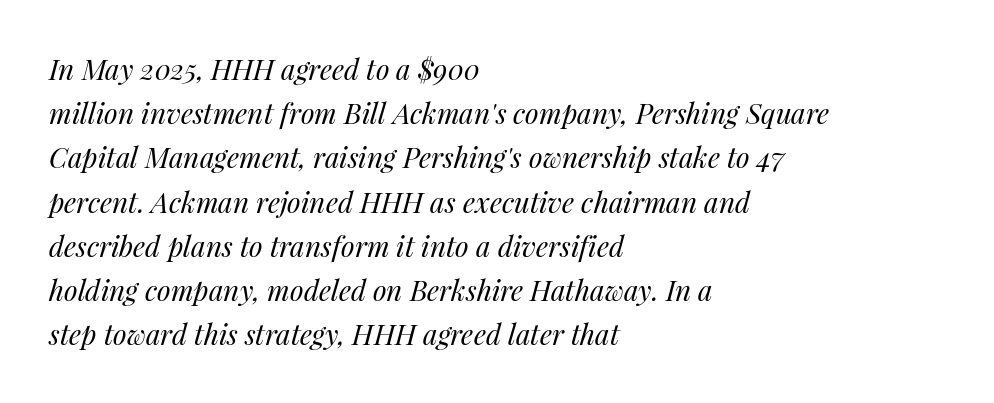
Q: Is the text bold? A: No.
Q: Is the text italic (slanted)? A: Yes, it leans right by about 14 degrees.
Q: Is the text underlined? A: No.
Q: How is the paragraph aligned? A: Left-aligned.
Q: Is the spacing between letters normal or unusually wide? A: Normal.
Q: Is the spacing between lines tight, normal or loose? A: Normal.
Q: Width (condensed, normal, or wide)? A: Normal.
Q: Stroke contrast? A: Medium.
Q: x-height? A: Medium.
Q: Monospaced? A: No.
